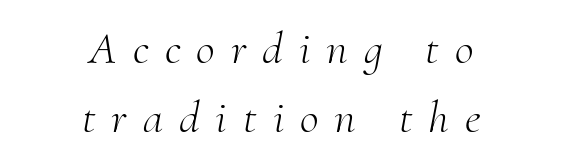
No heavy texture on the line: the type isn't bold. Substantial extra tracking has been applied to these lines. Each new line begins a customary step beneath the previous one. The glyphs in this specimen are seriffed. The passage shown is typed in a proportional face where columns would drift. The lines are quadded center.
